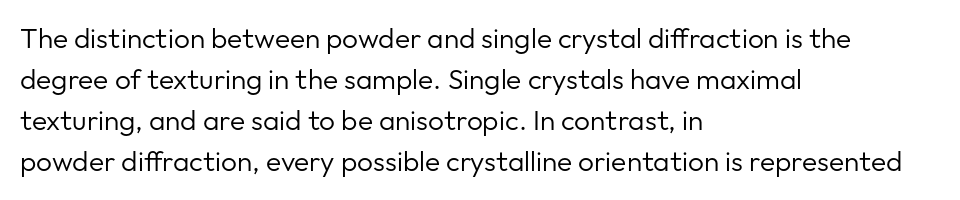
{"serif": "no", "italic": "no", "bold": "no", "weight": "regular", "width": "normal", "stroke_contrast": "low", "x_height": "medium", "monospaced": "no", "underline": "no", "align": "left", "line_spacing": "normal", "line_spacing_ratio": 1.47, "letter_spacing": "normal", "letter_spacing_em": 0.0, "glyph_px": 28}
